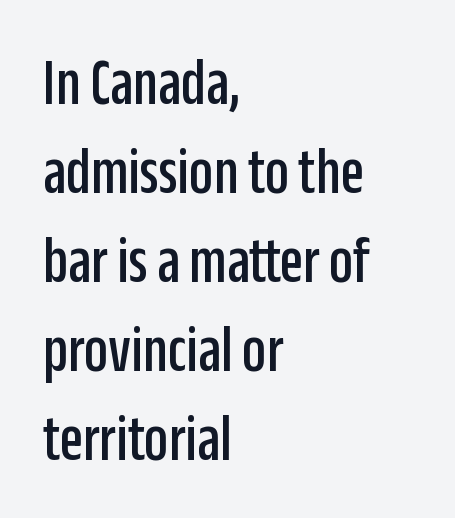
The image shows 67 px condensed sans-serif type, upright; set left-aligned, normal line spacing (1.33x), normal letter spacing, not underlined; low stroke contrast and a large x-height.
